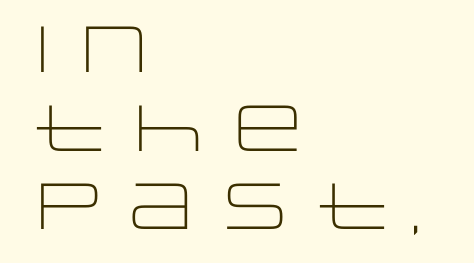
Q: Is the text bold? A: No.
Q: Is the text italic (slanted)? A: No, it is upright.
Q: Is the typeface a serif or a sans-serif typeface? A: Sans-serif.
Q: Is the text underlined? A: No.
Q: How is the paragraph aligned? A: Left-aligned.
Q: Is the spacing between letters normal or unusually wide? A: Normal.
Q: Width (condensed, normal, or wide)? A: Wide.
Q: Stroke contrast? A: Low.
Q: x-height? A: Large.
Q: Monospaced? A: No.
